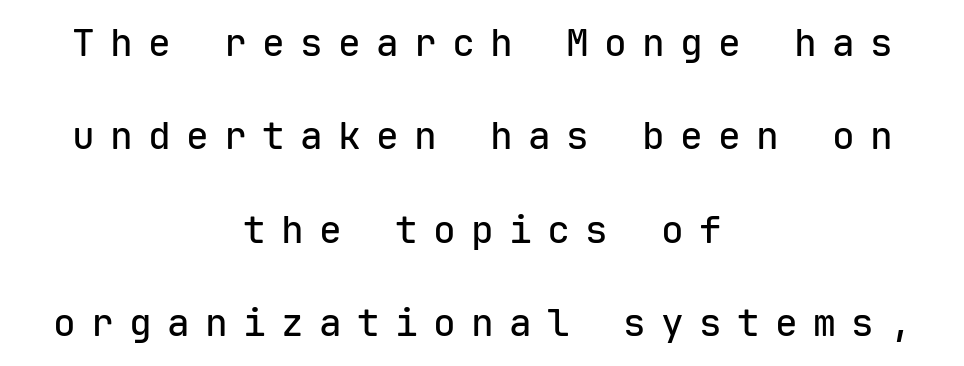
Glance below the letters and you will spot only blank space. These lines stand farther apart than default settings would place them. No feet cap the strokes, marking this as sans-serif type. The lines in this sample share a center point and differ in where they start and stop. If you drew a line through each stem, it would be perfectly vertical.
